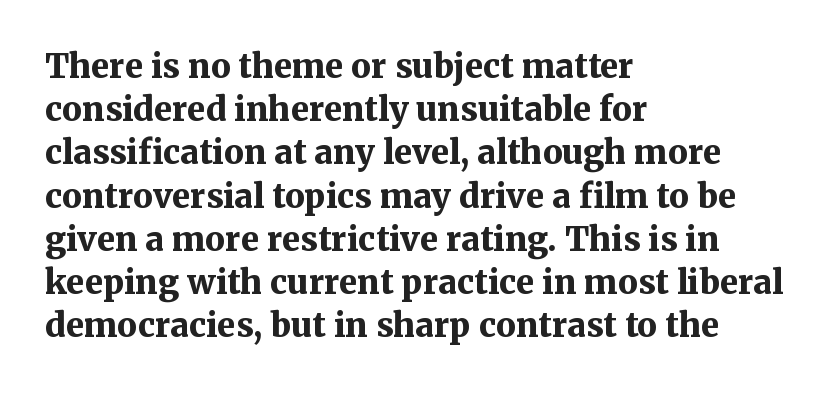
The image shows 33 px bold serif type, upright; set left-aligned, normal line spacing (1.31x), normal letter spacing, not underlined; medium stroke contrast and a medium x-height.
